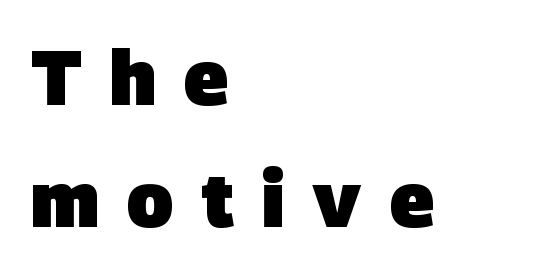
Q: Is the text bold? A: Yes.
Q: Is the typeface a serif or a sans-serif typeface? A: Sans-serif.
Q: Is the text underlined? A: No.
Q: How is the paragraph aligned? A: Left-aligned.
Q: Is the spacing between letters normal or unusually wide? A: Unusually wide.
Q: Is the spacing between lines tight, normal or loose? A: Normal.
Q: Width (condensed, normal, or wide)? A: Normal.
Q: Stroke contrast? A: Low.
Q: x-height? A: Large.
Q: Monospaced? A: No.
